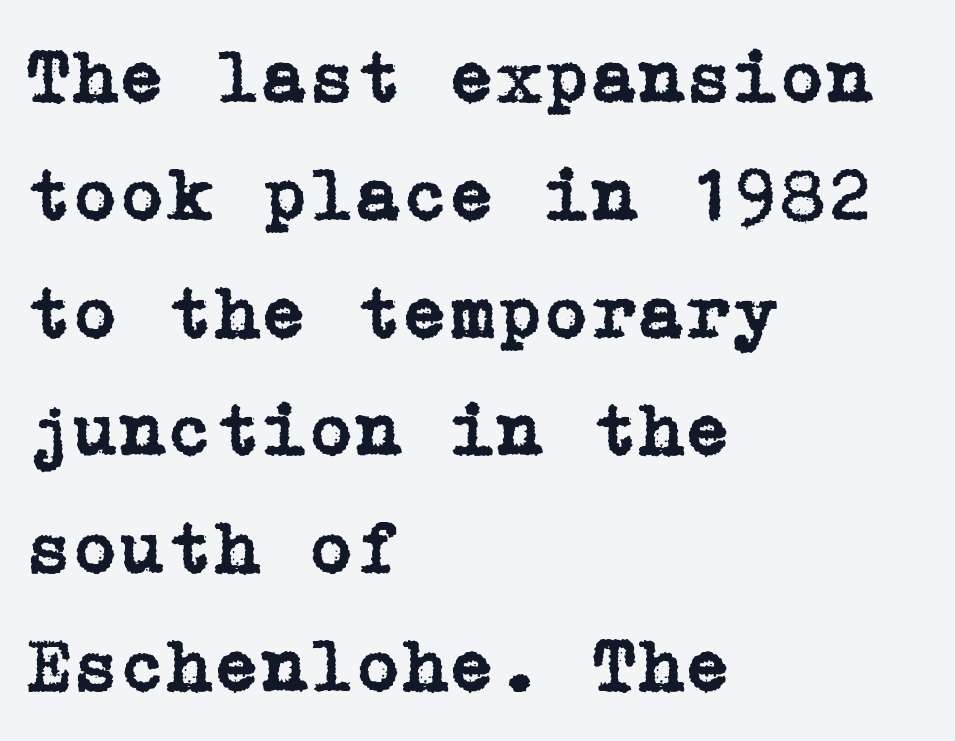
Q: Is the text italic (slanted)? A: No, it is upright.
Q: Is the typeface a serif or a sans-serif typeface? A: Serif.
Q: Is the text underlined? A: No.
Q: How is the paragraph aligned? A: Left-aligned.
Q: Is the spacing between letters normal or unusually wide? A: Normal.
Q: Is the spacing between lines tight, normal or loose? A: Normal.
Q: Width (condensed, normal, or wide)? A: Normal.
Q: Stroke contrast? A: Low.
Q: x-height? A: Medium.
